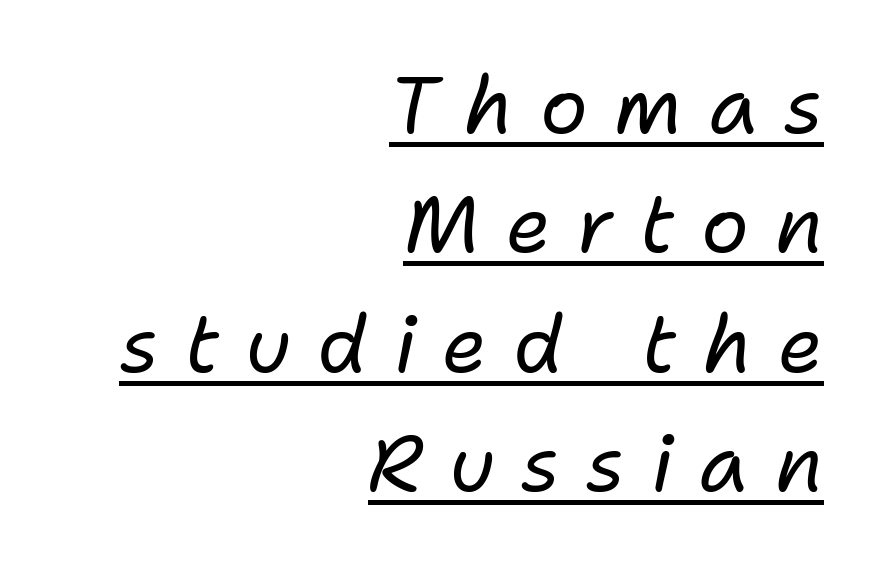
{"italic": "yes", "lean": "right", "slant_degrees": 11, "bold": "no", "weight": "regular", "width": "normal", "stroke_contrast": "low", "x_height": "medium", "monospaced": "no", "underline": "yes", "align": "right", "line_spacing": "normal", "line_spacing_ratio": 1.51, "letter_spacing": "wide", "letter_spacing_em": 0.33, "glyph_px": 79}
